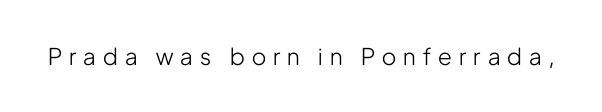
{"italic": "no", "bold": "no", "underline": "no", "letter_spacing": "wide", "letter_spacing_em": 0.31, "glyph_px": 23}
